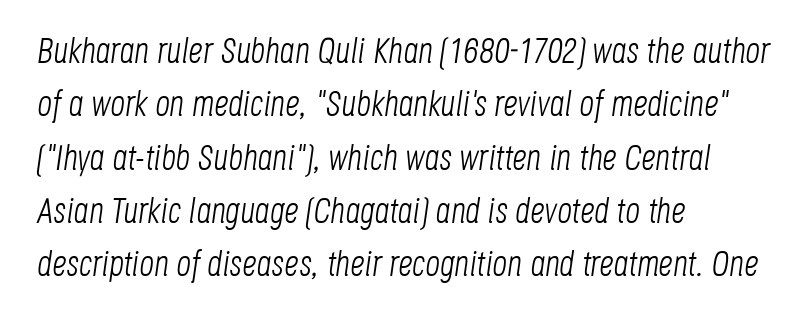
Layout note: lines flush left. Stems here are at most as thick as an everyday book face. Characters follow at the spacing the type designer built in. The specimen reads as italic at a glance. Think of a printed novel: that variable character pitch is what you see here. The line-height multiplier appears to be the usual default.
